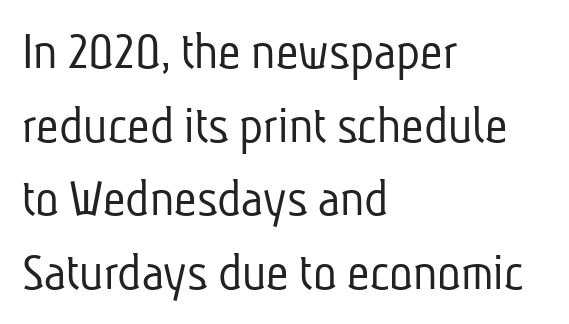
{"serif": "no", "bold": "no", "weight": "light", "width": "condensed", "stroke_contrast": "low", "x_height": "medium", "monospaced": "no", "underline": "no", "align": "left", "line_spacing": "normal", "line_spacing_ratio": 1.34, "letter_spacing": "normal", "letter_spacing_em": 0.0, "glyph_px": 55}
